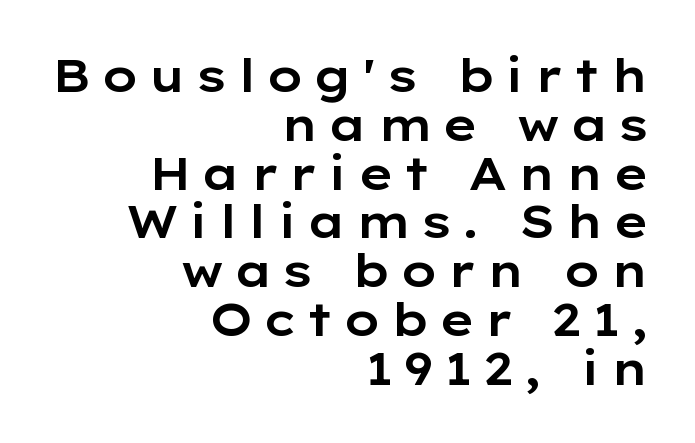
The image shows 46 px wide sans-serif type, upright; set right-aligned, tight line spacing (1.06x), unusually wide letter spacing (+0.2 em), not underlined; low stroke contrast and a medium x-height.
